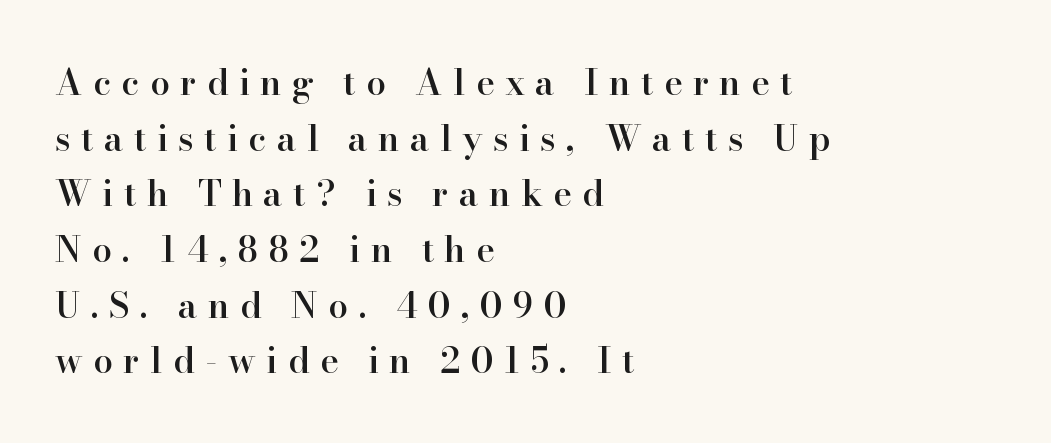
{"serif": "yes", "italic": "no", "bold": "semi", "weight": "semibold", "width": "normal", "stroke_contrast": "high", "x_height": "small", "monospaced": "no", "underline": "no", "align": "left", "line_spacing": "normal", "line_spacing_ratio": 1.59, "letter_spacing": "wide", "letter_spacing_em": 0.3, "glyph_px": 35}
